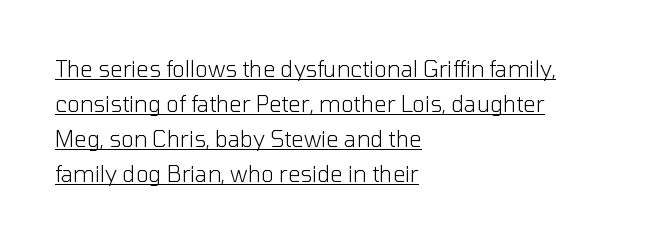
Q: Is the text bold? A: No.
Q: Is the text italic (slanted)? A: No, it is upright.
Q: Is the text underlined? A: Yes.
Q: How is the paragraph aligned? A: Left-aligned.
Q: Is the spacing between letters normal or unusually wide? A: Normal.
Q: Is the spacing between lines tight, normal or loose? A: Normal.
